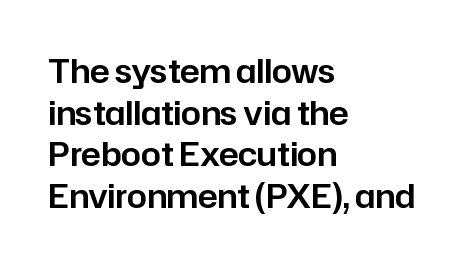
The image shows 32 px sans-serif type, upright; set left-aligned, normal line spacing (1.3x), normal letter spacing, not underlined; low stroke contrast and a medium x-height.
